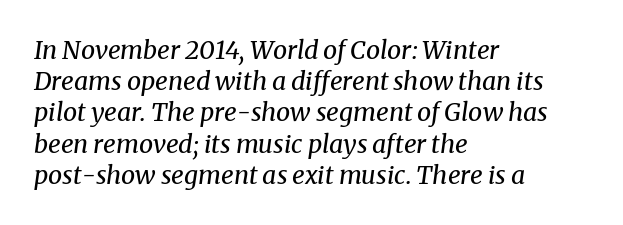
There's an unmistakable incline to the writing here. The space between consecutive lines is moderate. The rag falls on the right side of this text block. Letters rest on an invisible, unmarked baseline. The passage shown is not bold in any degree.
